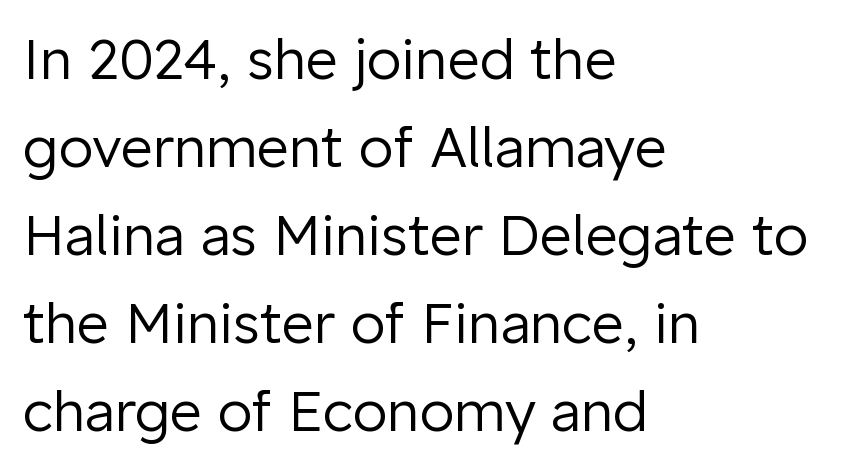
The image shows 56 px regular-weight sans-serif type, upright; set left-aligned, normal line spacing (1.57x), normal letter spacing, not underlined; low stroke contrast and a medium x-height.
